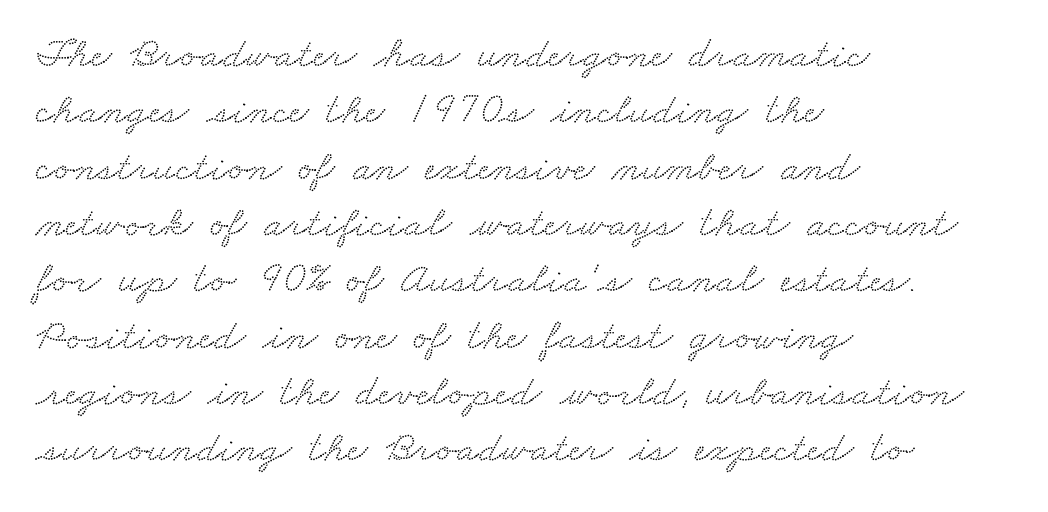
Q: Is the typeface a serif or a sans-serif typeface? A: Serif.
Q: Is the text underlined? A: No.
Q: How is the paragraph aligned? A: Left-aligned.
Q: Is the spacing between letters normal or unusually wide? A: Normal.
Q: Is the spacing between lines tight, normal or loose? A: Normal.
Q: Width (condensed, normal, or wide)? A: Wide.
Q: Stroke contrast? A: Low.
Q: x-height? A: Small.
Q: Monospaced? A: No.
